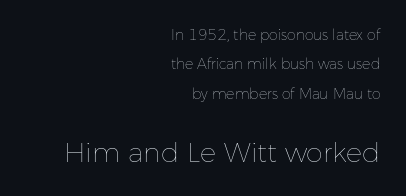
Quick note: not italic, upright. Type without underlining. This reads as an unemphasized weight, regular at the heaviest. You could fit nearly another row in the gap between these rows. Type size steps up from the first block to the second. The passage shown has conventional tracking throughout.
